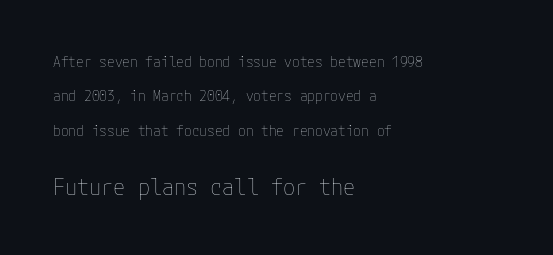
{"italic": "no", "bold": "no", "underline": "no", "align": "left", "line_spacing": "loose", "line_spacing_ratio": 2.45, "letter_spacing": "normal", "letter_spacing_em": 0.0, "larger_block": "second", "size_ratio": 1.57, "glyph_px": 22}
